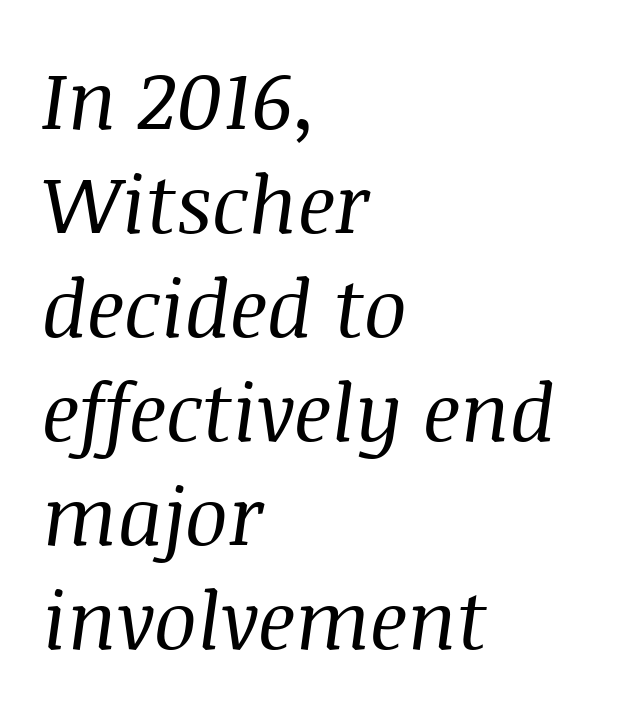
On a weight scale, this lands at 450 or below. Anything drawn beneath the words? Only blank space. These lines are composed in type with serifs. The passage shown is typed in a proportional face where columns would drift. These lines keep a tight, regular rhythm from letter to letter. The line-height multiplier appears to be the usual default.
